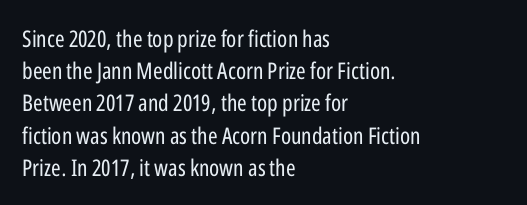
The image shows 23 px text type, upright; set left-aligned, normal line spacing (1.4x), normal letter spacing, not underlined.
